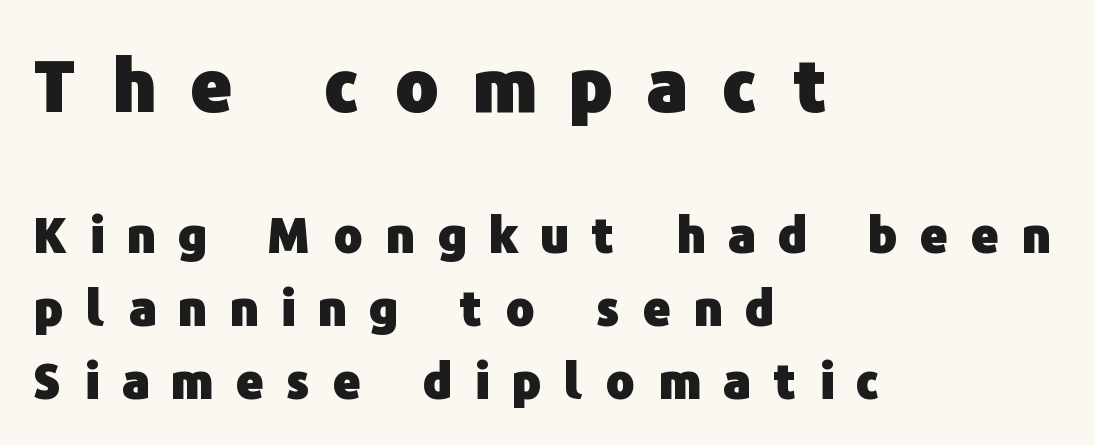
What kind of face is this? One without serifs — a sans. Which of the two is more prominent by size? The first, at the top. Vertically, the passage feels balanced, rows spaced as you'd expect. Notice how the stems are strictly vertical — no italics here. Visually the block forms a straight wall on the left and a jagged coastline on the right.
